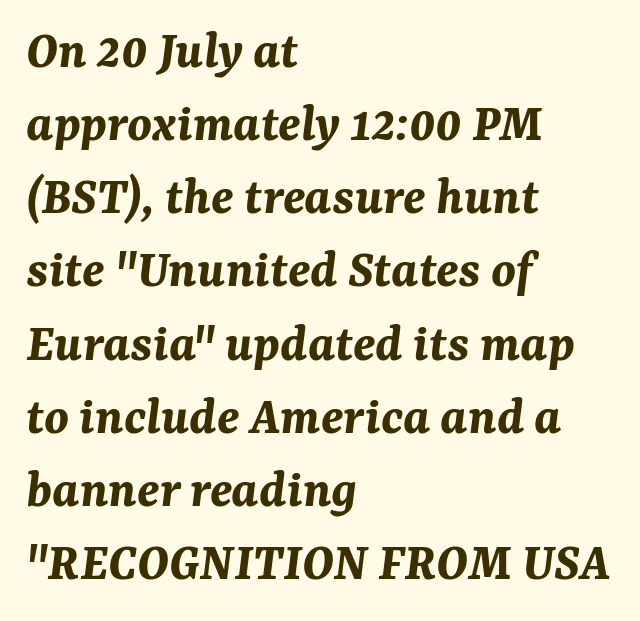
Q: Is the text bold? A: Yes.
Q: Is the text italic (slanted)? A: Yes, it leans right by about 7 degrees.
Q: Is the text underlined? A: No.
Q: How is the paragraph aligned? A: Left-aligned.
Q: Is the spacing between letters normal or unusually wide? A: Normal.
Q: Is the spacing between lines tight, normal or loose? A: Normal.
Q: Width (condensed, normal, or wide)? A: Normal.
Q: Stroke contrast? A: Medium.
Q: x-height? A: Medium.
Q: Monospaced? A: No.
